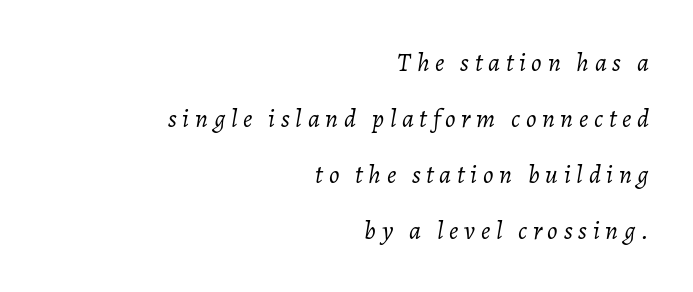
Q: Is the text bold? A: No.
Q: Is the text italic (slanted)? A: Yes, it leans right by about 7 degrees.
Q: Is the text underlined? A: No.
Q: How is the paragraph aligned? A: Right-aligned.
Q: Is the spacing between letters normal or unusually wide? A: Unusually wide.
Q: Is the spacing between lines tight, normal or loose? A: Loose.
